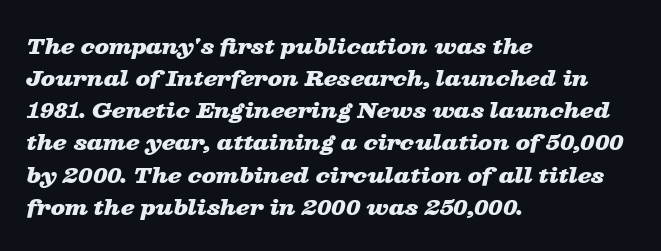
Check under the words: just untouched page. This block has exactly the height ordinary leading produces. In CSS terms this would be text-align: left. Typographic density is high because the face is bold. Observe the ordinary spacing: letters are neighbours, not strangers. Does the lettering tilt? It does — this is italic.
